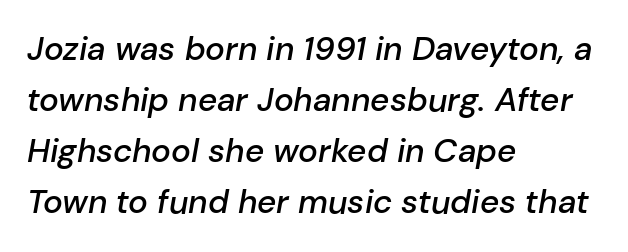
Designer's note — italics engaged. The text block is weighted toward the left margin, trailing off unevenly rightward. Normally led — the rows are evenly, conventionally spaced. Heft: intermediate — a semibold. Observe the ordinary spacing: letters are neighbours, not strangers. Unmarked baselines from the first word to the last.
